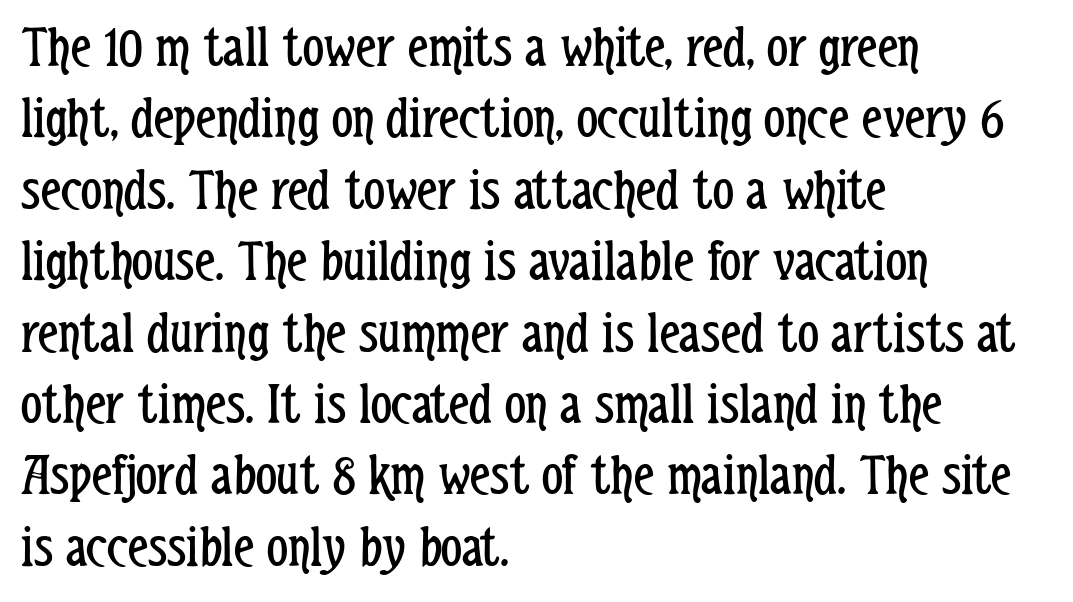
The image shows 59 px regular-weight, condensed sans-serif type, upright; set left-aligned, line spacing 1.21x, normal letter spacing, not underlined; low stroke contrast and a medium x-height.
